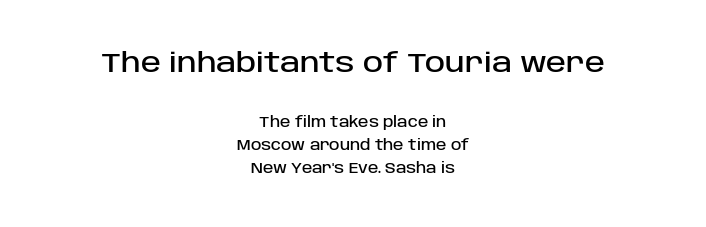
{"italic": "no", "underline": "no", "align": "center", "line_spacing": "normal", "line_spacing_ratio": 1.62, "letter_spacing": "normal", "letter_spacing_em": 0.0, "larger_block": "first", "size_ratio": 1.93, "glyph_px": 27}
